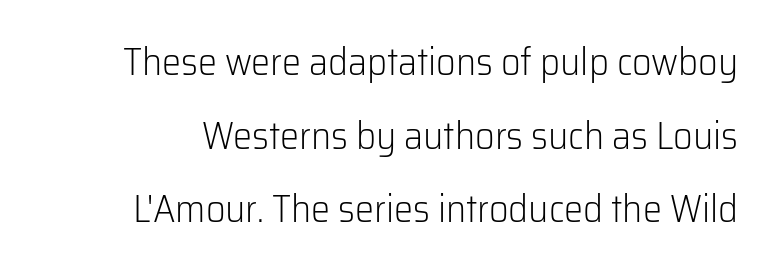
No extra ink here — the face is not bold. In terms of leading, this rendering errs on the spacious side. Rendered with straight, roman letterforms. The glyphs are unaccompanied by any horizontal stroke below them. I'd call this a sans setting — the letters go barefoot.
